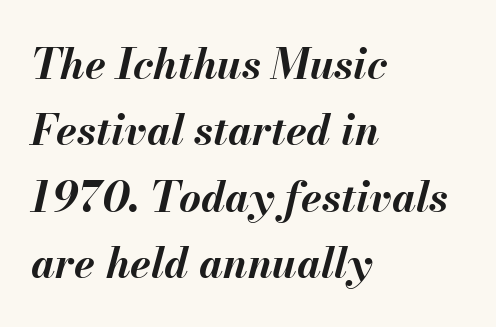
The image shows 42 px bold type, italic (leaning right); set left-aligned, normal line spacing (1.58x), normal letter spacing, not underlined; medium stroke contrast and a small x-height.
